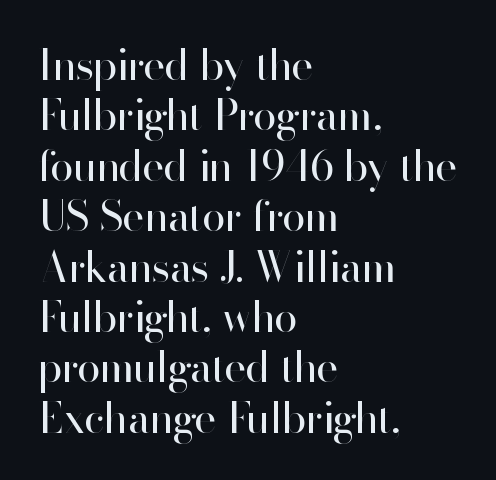
{"serif": "no", "italic": "no", "bold": "no", "weight": "regular", "width": "normal", "stroke_contrast": "high", "x_height": "small", "monospaced": "no", "underline": "no", "align": "left", "line_spacing_ratio": 1.2, "letter_spacing": "normal", "letter_spacing_em": 0.0, "glyph_px": 42}
